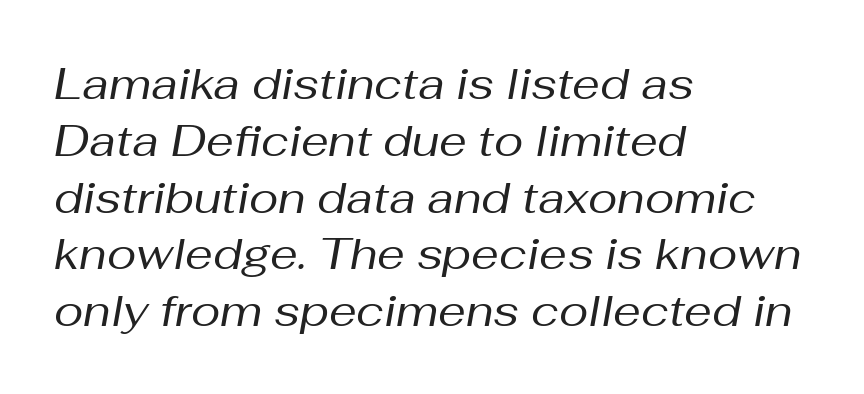
Q: Is the text bold? A: No.
Q: Is the text italic (slanted)? A: Yes, it leans right by about 10 degrees.
Q: Is the text underlined? A: No.
Q: How is the paragraph aligned? A: Left-aligned.
Q: Is the spacing between letters normal or unusually wide? A: Normal.
Q: Is the spacing between lines tight, normal or loose? A: Normal.
Q: Width (condensed, normal, or wide)? A: Normal.
Q: Stroke contrast? A: Medium.
Q: x-height? A: Medium.
Q: Monospaced? A: No.
